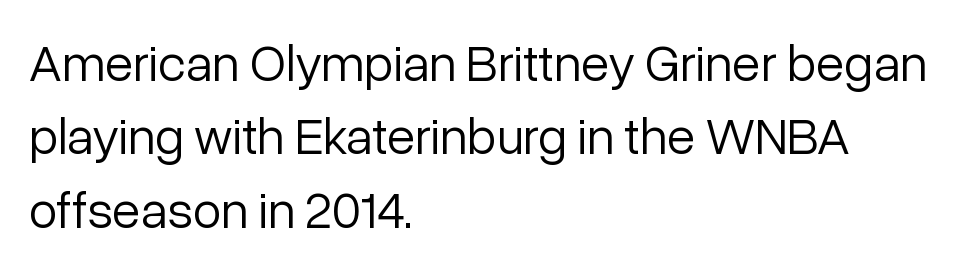
{"serif": "no", "italic": "no", "bold": "no", "weight": "light", "width": "normal", "stroke_contrast": "low", "x_height": "medium", "monospaced": "no", "underline": "no", "align": "left", "line_spacing": "normal", "line_spacing_ratio": 1.41, "letter_spacing": "normal", "letter_spacing_em": 0.0, "glyph_px": 52}
